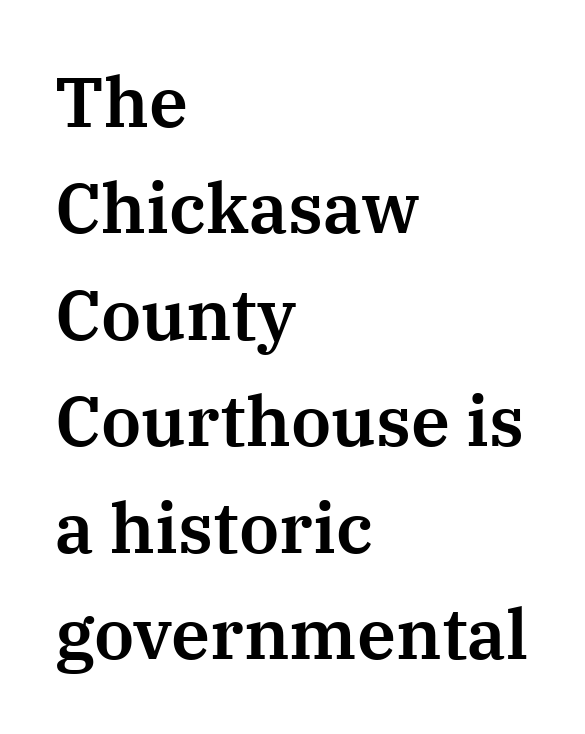
The image shows 70 px serif type, upright; set left-aligned, normal line spacing (1.52x), normal letter spacing, not underlined; medium stroke contrast and a medium x-height.
